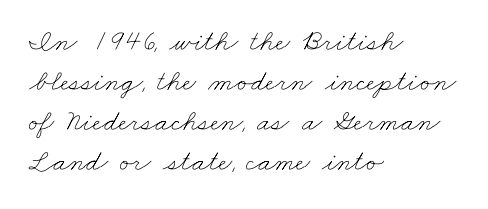
{"bold": "no", "weight": "thin", "width": "wide", "stroke_contrast": "low", "x_height": "small", "monospaced": "no", "underline": "no", "align": "left", "line_spacing": "normal", "line_spacing_ratio": 1.33, "letter_spacing": "normal", "letter_spacing_em": 0.0, "glyph_px": 30}
